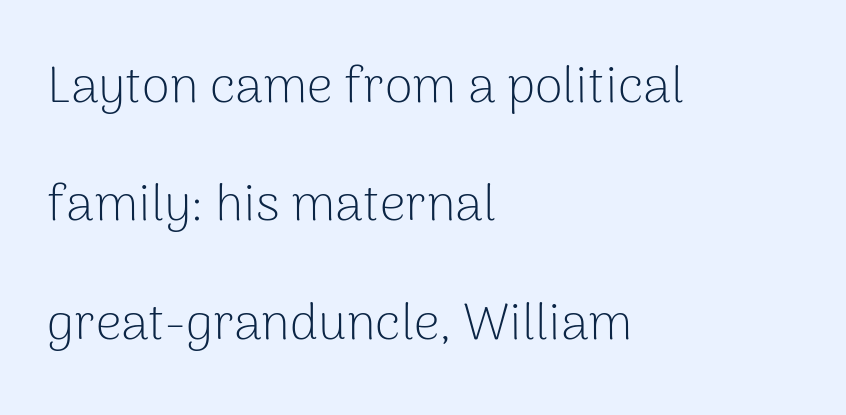
{"serif": "no", "italic": "no", "bold": "no", "weight": "light", "width": "normal", "stroke_contrast": "low", "x_height": "medium", "monospaced": "no", "underline": "no", "align": "left", "line_spacing": "loose", "line_spacing_ratio": 2.32, "letter_spacing": "normal", "letter_spacing_em": 0.0, "glyph_px": 51}
